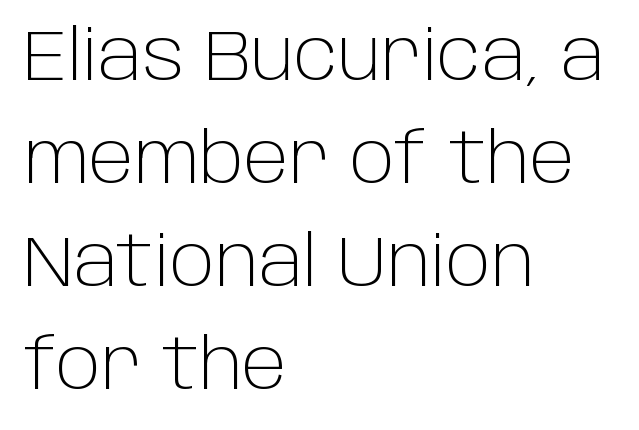
{"serif": "no", "italic": "no", "bold": "no", "weight": "light", "width": "normal", "stroke_contrast": "low", "x_height": "large", "monospaced": "no", "underline": "no", "align": "left", "line_spacing": "normal", "line_spacing_ratio": 1.47, "letter_spacing": "normal", "letter_spacing_em": 0.0, "glyph_px": 70}
